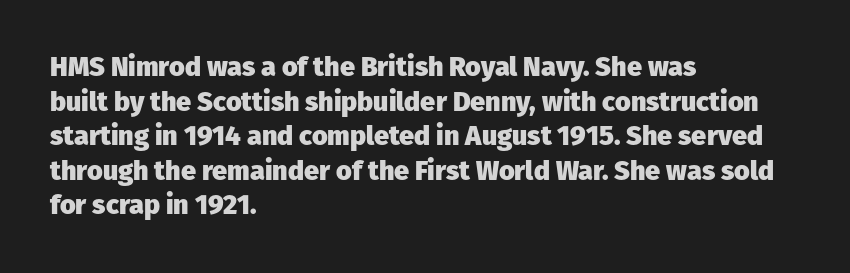
Q: Is the text bold? A: Yes.
Q: Is the text italic (slanted)? A: No, it is upright.
Q: Is the text underlined? A: No.
Q: How is the paragraph aligned? A: Left-aligned.
Q: Is the spacing between letters normal or unusually wide? A: Normal.
Q: Is the spacing between lines tight, normal or loose? A: Normal.
